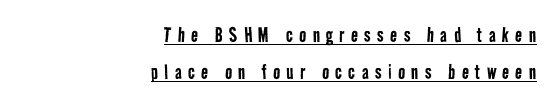
The weight tops out at a normal text grade. If you drew a ruler down the right edge, every line would touch it. You can see a thin bar hugging the bottom of the glyphs. The block of text has a typical density, with ordinary space between rows. The line texture is sparse and dotted thanks to wide tracking.
